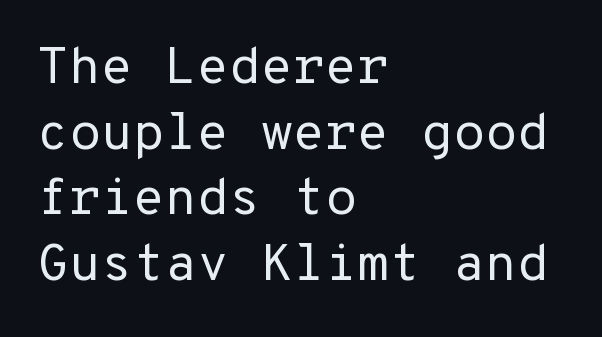
{"serif": "no", "italic": "no", "bold": "no", "weight": "regular", "width": "normal", "stroke_contrast": "low", "x_height": "medium", "monospaced": "yes", "underline": "no", "align": "left", "line_spacing": "normal", "line_spacing_ratio": 1.26, "letter_spacing": "normal", "letter_spacing_em": 0.0, "glyph_px": 52}
